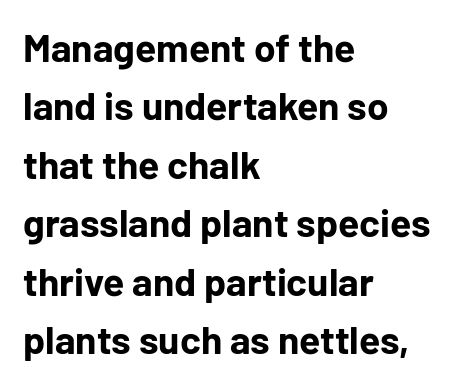
In terms of leading, this rendering sits right in the middle. The type sits square on the baseline with zero lean. A sans-serif font was chosen for this passage. Teacher's note: observe the even left margin — that is flush-left alignment. This sample uses plain, unmodified letter spacing. This sample has the flowing, uneven cadence of proportional lettering.
